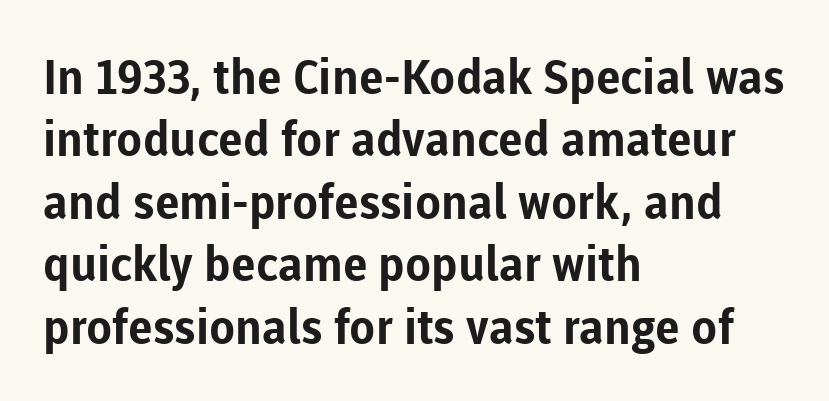
The passage shown is emphatically bold. The letters sit at their default tracking, neither squeezed nor spread. Font category for this specimen: sans-serif. Do the characters align in a grid? No, the font is proportional.
